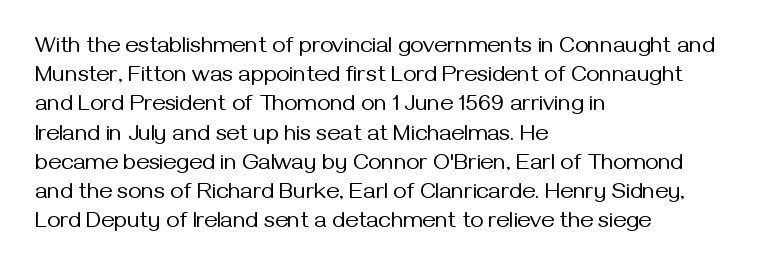
Q: Is the text bold? A: No.
Q: Is the text italic (slanted)? A: No, it is upright.
Q: Is the text underlined? A: No.
Q: How is the paragraph aligned? A: Left-aligned.
Q: Is the spacing between letters normal or unusually wide? A: Normal.
Q: Is the spacing between lines tight, normal or loose? A: Normal.
